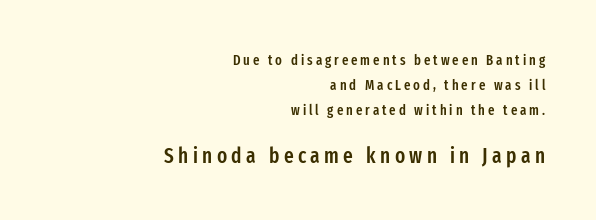
The image shows 21 px text type, upright; set right-aligned, line spacing 1.79x, unusually wide letter spacing (+0.21 em), not underlined; the second (bottom) block is 1.5x larger.
